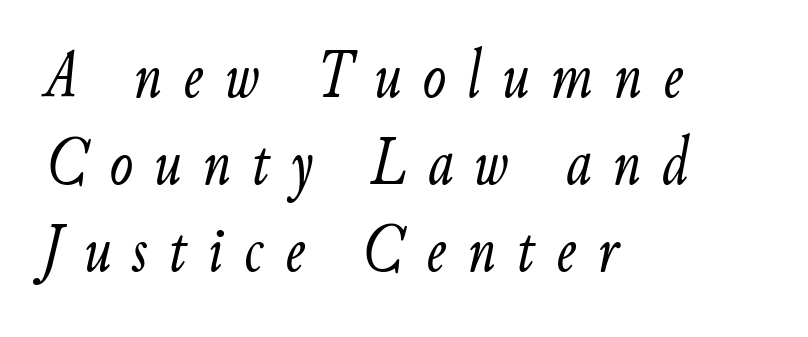
{"italic": "yes", "lean": "right", "slant_degrees": 9, "bold": "no", "weight": "light", "width": "condensed", "stroke_contrast": "low", "x_height": "small", "monospaced": "no", "underline": "no", "align": "left", "line_spacing_ratio": 1.24, "letter_spacing": "wide", "letter_spacing_em": 0.3, "glyph_px": 70}
